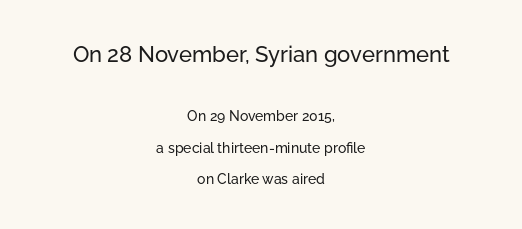
Horizontal bands of white between lines are thick stripes. Any mark beneath the type? The region is blank. In this sample the first text group is rendered at the bigger scale. Nope, not italic — everything's standing straight.
